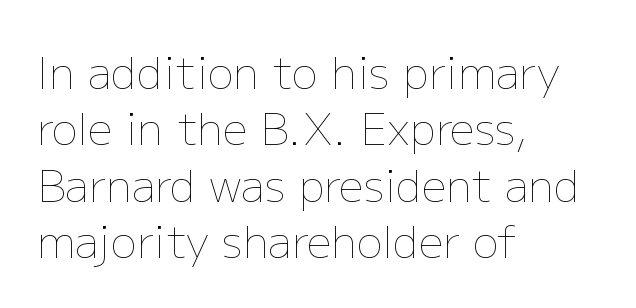
The image shows 44 px thin type, upright; set left-aligned, normal line spacing (1.28x), normal letter spacing, not underlined; low stroke contrast and a medium x-height.
